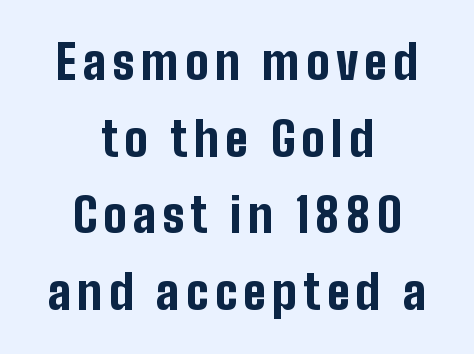
The image shows 47 px bold, condensed sans-serif type, upright; set centered, normal line spacing (1.63x), not underlined; low stroke contrast and a medium x-height.
